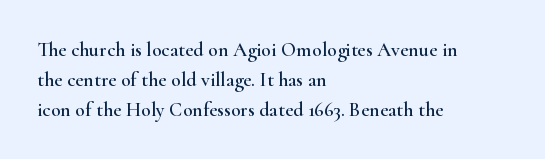
The image shows 20 px text type, upright; set left-aligned, normal line spacing (1.5x), normal letter spacing, not underlined.
